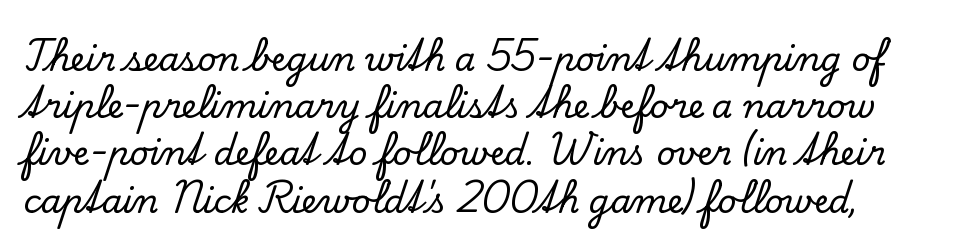
{"serif": "yes", "width": "normal", "stroke_contrast": "low", "x_height": "small", "monospaced": "no", "underline": "no", "line_spacing": "normal", "line_spacing_ratio": 1.43, "letter_spacing": "normal", "letter_spacing_em": 0.0, "glyph_px": 33}
